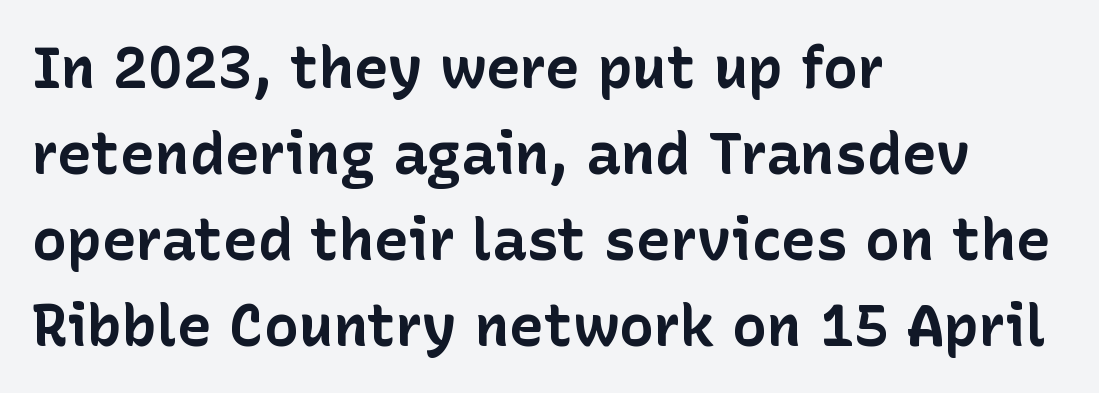
Q: Is the text bold? A: Yes.
Q: Is the text italic (slanted)? A: No, it is upright.
Q: Is the typeface a serif or a sans-serif typeface? A: Sans-serif.
Q: Is the text underlined? A: No.
Q: How is the paragraph aligned? A: Left-aligned.
Q: Is the spacing between letters normal or unusually wide? A: Normal.
Q: Is the spacing between lines tight, normal or loose? A: Normal.
Q: Width (condensed, normal, or wide)? A: Normal.
Q: Stroke contrast? A: Low.
Q: x-height? A: Medium.
Q: Monospaced? A: No.
